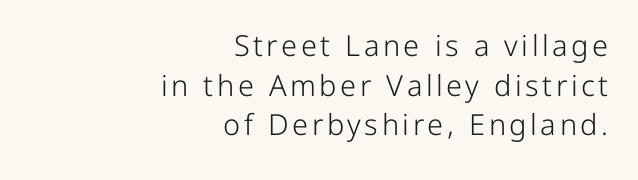
The image shows 29 px light sans-serif type, upright; set right-aligned, normal line spacing (1.37x), not underlined; low stroke contrast and a medium x-height.
